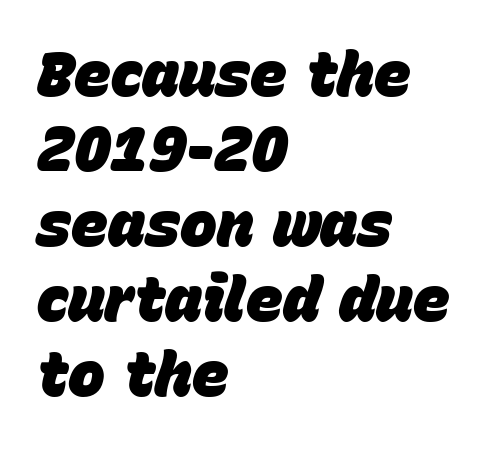
{"italic": "yes", "lean": "right", "slant_degrees": 15, "bold": "yes", "weight": "heavy", "width": "normal", "stroke_contrast": "low", "x_height": "large", "monospaced": "no", "underline": "no", "align": "left", "line_spacing_ratio": 1.21, "letter_spacing": "normal", "letter_spacing_em": 0.0, "glyph_px": 62}
